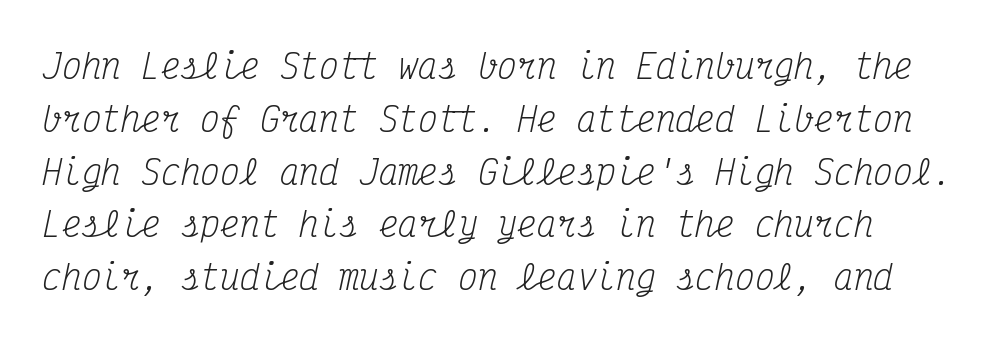
Visually the block forms a straight wall on the left and a jagged coastline on the right. The letters are slanted; this is an italic face. Typographically, this falls in the serif category. This block has exactly the height ordinary leading produces. This sample has the even, mechanical cadence of fixed-width lettering.
